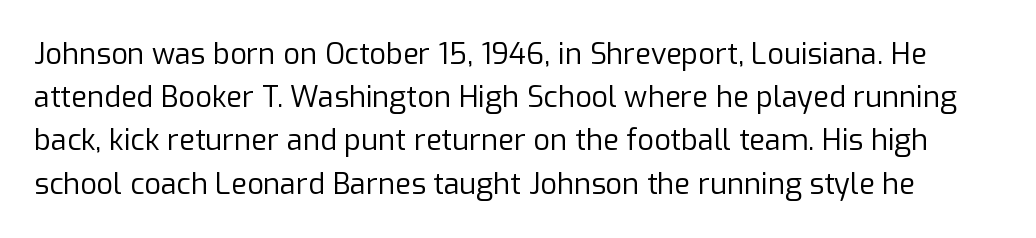
The image shows 29 px regular-weight sans-serif type, upright; set normal line spacing (1.49x), normal letter spacing, not underlined; low stroke contrast and a medium x-height.
